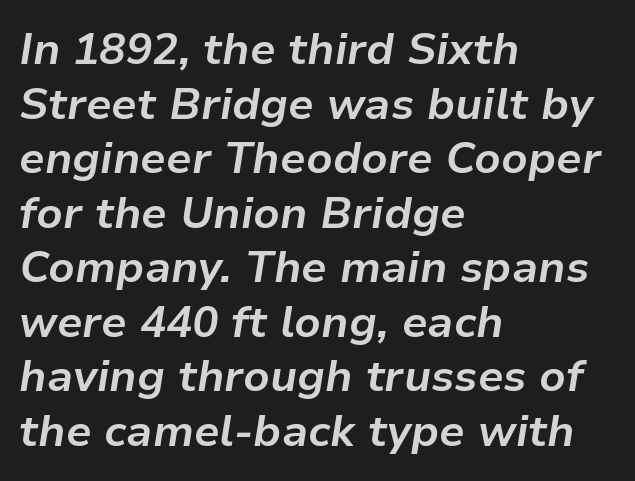
The image shows 44 px bold type, italic (leaning right); set left-aligned, line spacing 1.24x, normal letter spacing, not underlined; low stroke contrast and a medium x-height.
